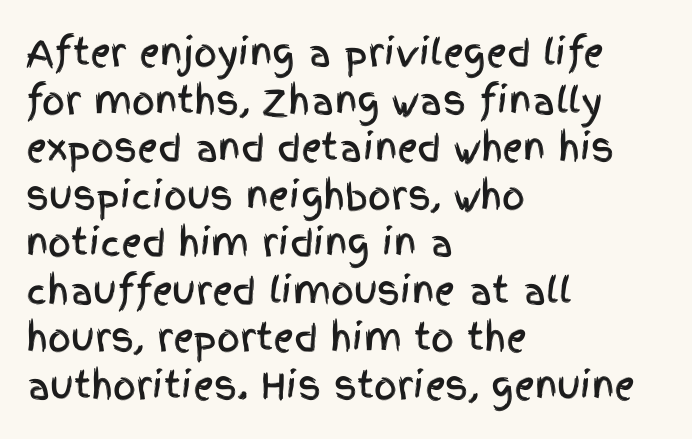
The image shows 36 px condensed sans-serif type, upright; set left-aligned, normal line spacing (1.32x), normal letter spacing, not underlined; a large x-height.
